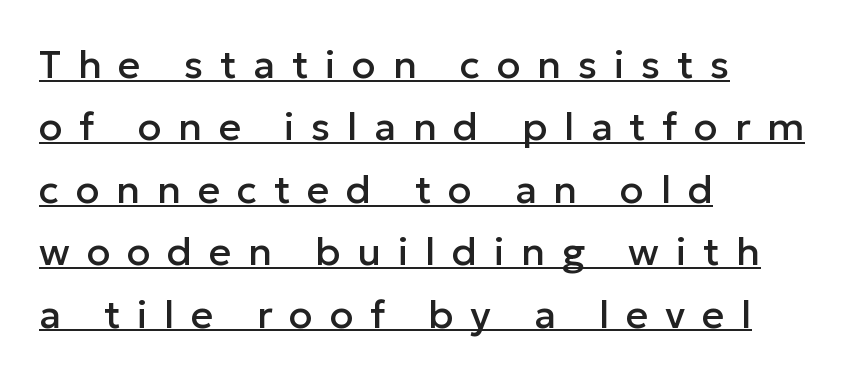
{"serif": "no", "italic": "no", "width": "normal", "stroke_contrast": "low", "x_height": "medium", "monospaced": "no", "underline": "yes", "align": "left", "line_spacing": "normal", "line_spacing_ratio": 1.6, "letter_spacing": "wide", "letter_spacing_em": 0.43, "glyph_px": 39}
